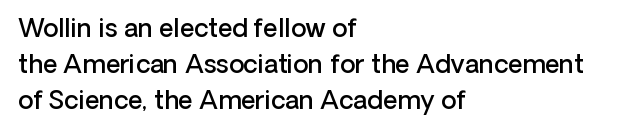
No italicization has been applied; the sample stays upright. How heavy is the stroke? Medium-heavy — a semibold, shy of bold. Default kerning and tracking; the words read as compact shapes. In CSS terms this would be text-align: left. Line spacing here is normal. The specimen omits any rule beneath the text block's lines.
